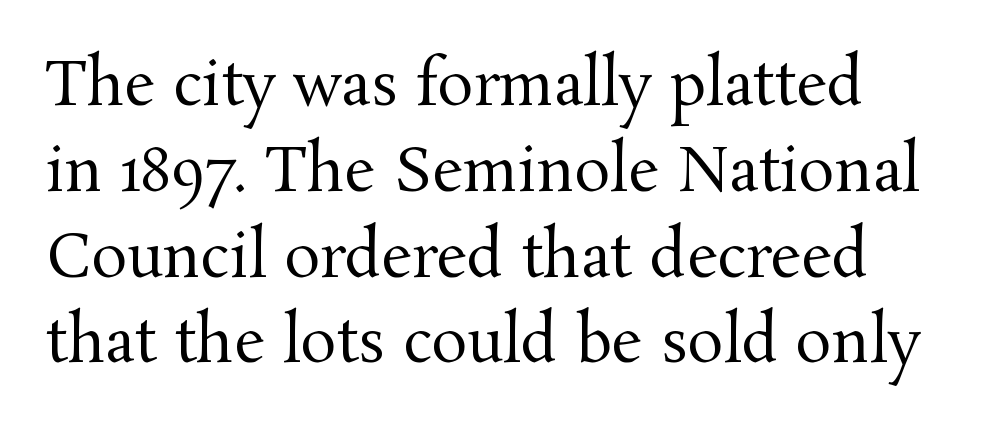
{"serif": "yes", "italic": "no", "bold": "no", "weight": "regular", "width": "normal", "stroke_contrast": "medium", "x_height": "medium", "monospaced": "no", "underline": "no", "line_spacing": "normal", "line_spacing_ratio": 1.43, "letter_spacing": "normal", "letter_spacing_em": 0.0, "glyph_px": 60}
